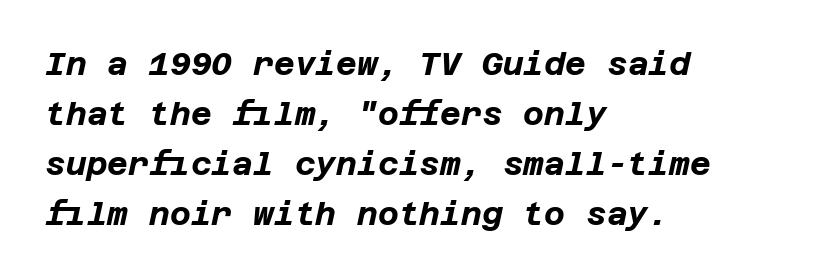
{"italic": "yes", "lean": "right", "slant_degrees": 12, "bold": "yes", "weight": "bold", "width": "normal", "stroke_contrast": "low", "x_height": "large", "underline": "no", "align": "left", "line_spacing": "normal", "line_spacing_ratio": 1.56, "letter_spacing": "normal", "letter_spacing_em": 0.0, "glyph_px": 32}
